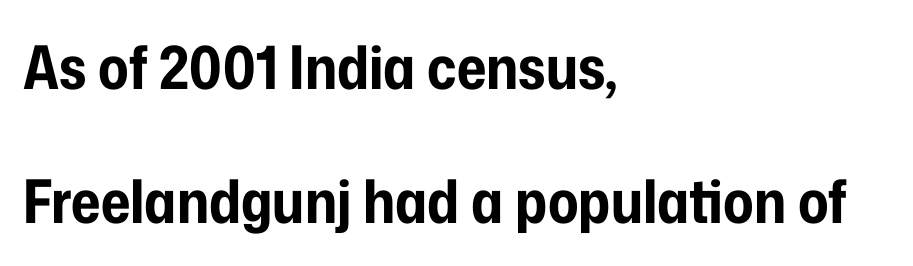
Type style note: lacks serifs. Here the designer chose a conventional face with non-uniform glyph widths. These words are printed bold, with thick strokes throughout. Rule under the text: the space is simply empty. The paragraph has a hard left edge and a soft right edge. Widely set lines give the paragraph a tall, airy silhouette.
